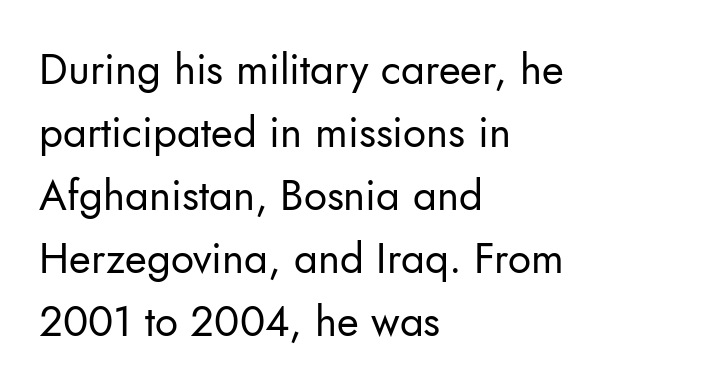
The setting favours the left margin, as ordinary paragraphs usually do. The face used here is proportionally spaced, like ordinary book or web type. Normally led — the rows are evenly, conventionally spaced. The text was rendered using a sans face with plain stroke endings. This sample uses plain, unmodified letter spacing. Honestly, there is no underline to notice here at all.
